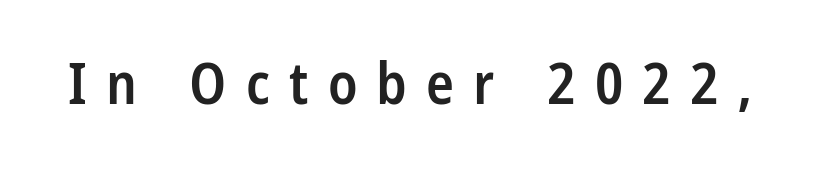
This rendering widens character spacing well past its baseline value. Descenders are the only things crossing below the line. Style check: upright. Unlike a traditional serif, this face leaves its strokes unadorned.
